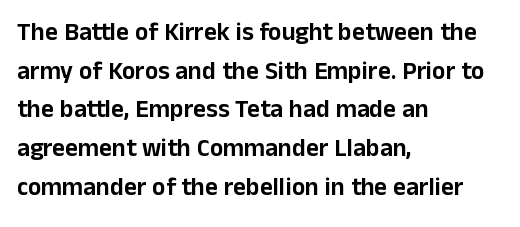
The image shows 25 px text type, upright; set left-aligned, normal line spacing (1.55x), normal letter spacing, not underlined.
